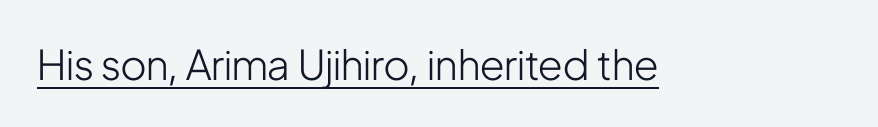
Q: Is the text bold? A: No.
Q: Is the text italic (slanted)? A: No, it is upright.
Q: Is the typeface a serif or a sans-serif typeface? A: Sans-serif.
Q: Is the text underlined? A: Yes.
Q: Is the spacing between letters normal or unusually wide? A: Normal.
Q: Width (condensed, normal, or wide)? A: Condensed.
Q: Stroke contrast? A: Low.
Q: x-height? A: Medium.
Q: Monospaced? A: No.
